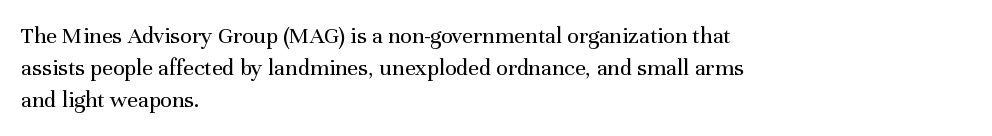
The image shows 24 px text type, upright; set left-aligned, normal line spacing (1.34x), normal letter spacing, not underlined.
